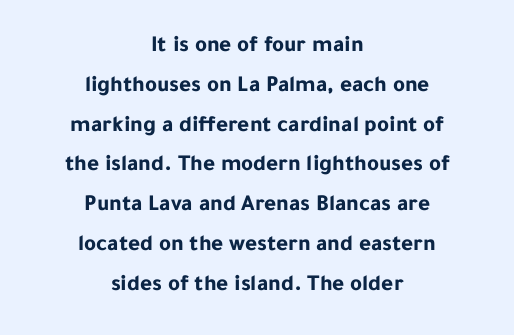
{"italic": "no", "bold": "yes", "underline": "no", "align": "center", "line_spacing_ratio": 1.73, "letter_spacing": "normal", "letter_spacing_em": 0.0, "glyph_px": 23}
